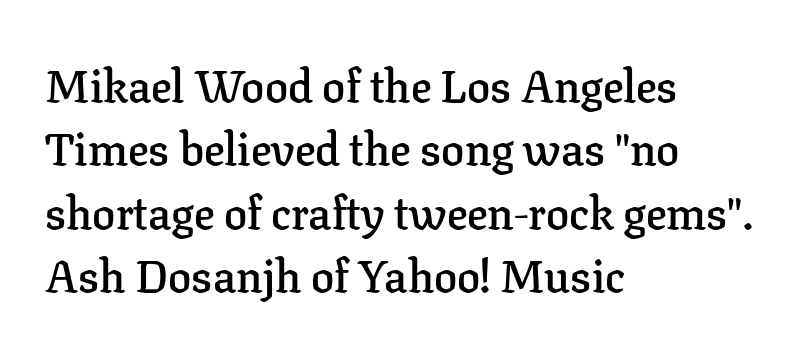
The image shows 46 px semibold serif type, upright; set left-aligned, normal line spacing (1.38x), normal letter spacing, not underlined; low stroke contrast and a medium x-height.
